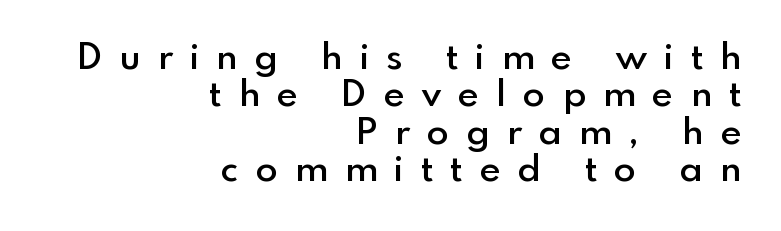
Q: Is the text bold? A: Semi-bold.
Q: Is the text italic (slanted)? A: No, it is upright.
Q: Is the typeface a serif or a sans-serif typeface? A: Sans-serif.
Q: Is the text underlined? A: No.
Q: How is the paragraph aligned? A: Right-aligned.
Q: Is the spacing between letters normal or unusually wide? A: Unusually wide.
Q: Is the spacing between lines tight, normal or loose? A: Tight.
Q: Width (condensed, normal, or wide)? A: Normal.
Q: x-height? A: Small.
Q: Monospaced? A: No.
